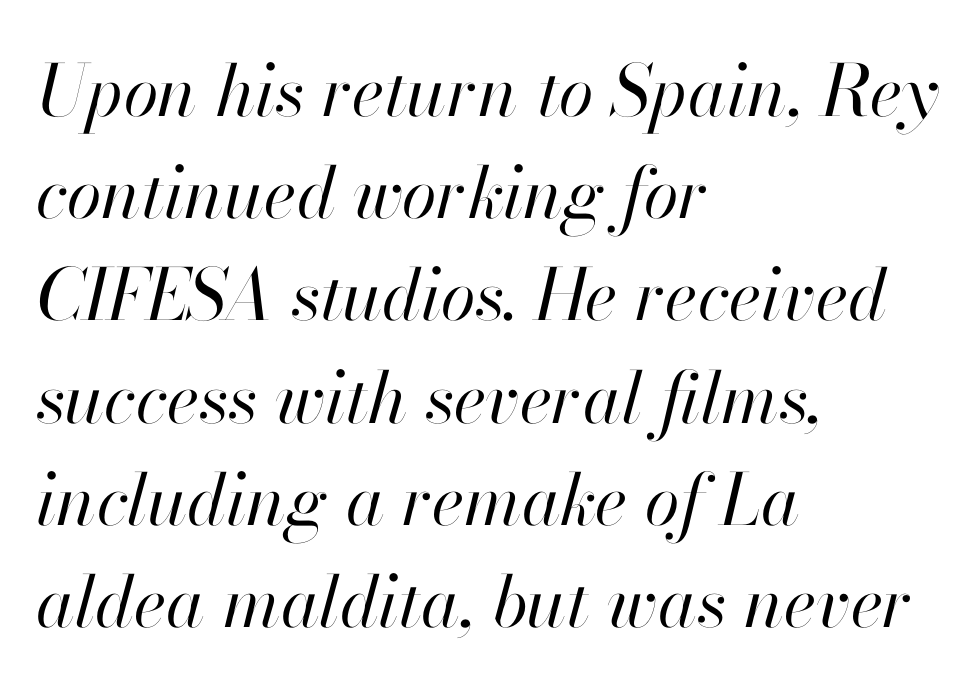
{"italic": "yes", "lean": "right", "slant_degrees": 13, "bold": "no", "weight": "regular", "width": "normal", "stroke_contrast": "high", "x_height": "small", "monospaced": "no", "underline": "no", "align": "left", "line_spacing": "normal", "line_spacing_ratio": 1.44, "letter_spacing": "normal", "letter_spacing_em": 0.0, "glyph_px": 71}
